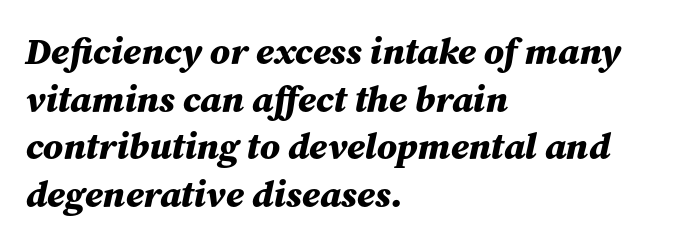
Q: Is the text bold? A: Yes.
Q: Is the text italic (slanted)? A: Yes, it leans right by about 12 degrees.
Q: Is the text underlined? A: No.
Q: How is the paragraph aligned? A: Left-aligned.
Q: Is the spacing between letters normal or unusually wide? A: Normal.
Q: Is the spacing between lines tight, normal or loose? A: Normal.
Q: Width (condensed, normal, or wide)? A: Normal.
Q: Stroke contrast? A: Medium.
Q: x-height? A: Medium.
Q: Monospaced? A: No.
